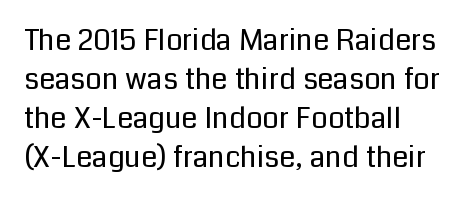
Q: Is the text bold? A: No.
Q: Is the text italic (slanted)? A: No, it is upright.
Q: Is the typeface a serif or a sans-serif typeface? A: Sans-serif.
Q: Is the text underlined? A: No.
Q: How is the paragraph aligned? A: Left-aligned.
Q: Is the spacing between letters normal or unusually wide? A: Normal.
Q: Is the spacing between lines tight, normal or loose? A: Normal.
Q: Width (condensed, normal, or wide)? A: Normal.
Q: Stroke contrast? A: Low.
Q: x-height? A: Medium.
Q: Monospaced? A: No.
